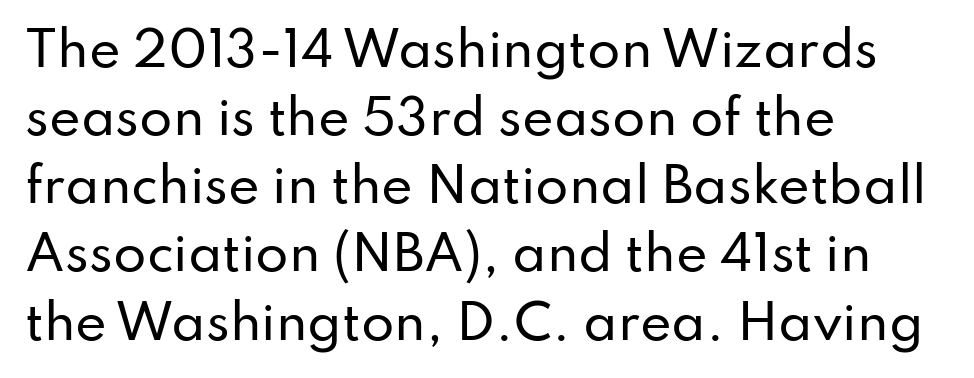
Q: Is the text italic (slanted)? A: No, it is upright.
Q: Is the typeface a serif or a sans-serif typeface? A: Sans-serif.
Q: Is the text underlined? A: No.
Q: How is the paragraph aligned? A: Left-aligned.
Q: Is the spacing between letters normal or unusually wide? A: Normal.
Q: Is the spacing between lines tight, normal or loose? A: Normal.
Q: Width (condensed, normal, or wide)? A: Normal.
Q: Stroke contrast? A: Low.
Q: x-height? A: Small.
Q: Monospaced? A: No.
